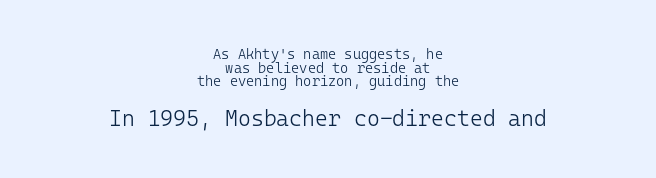
{"italic": "no", "bold": "no", "underline": "no", "align": "center", "line_spacing": "tight", "line_spacing_ratio": 0.98, "letter_spacing": "normal", "letter_spacing_em": 0.0, "larger_block": "second", "size_ratio": 1.57, "glyph_px": 22}
